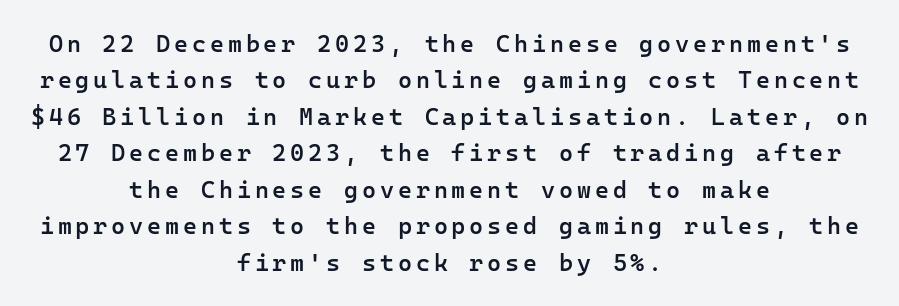
The image shows 24 px text type, upright; set centered, normal line spacing (1.52x), not underlined.
